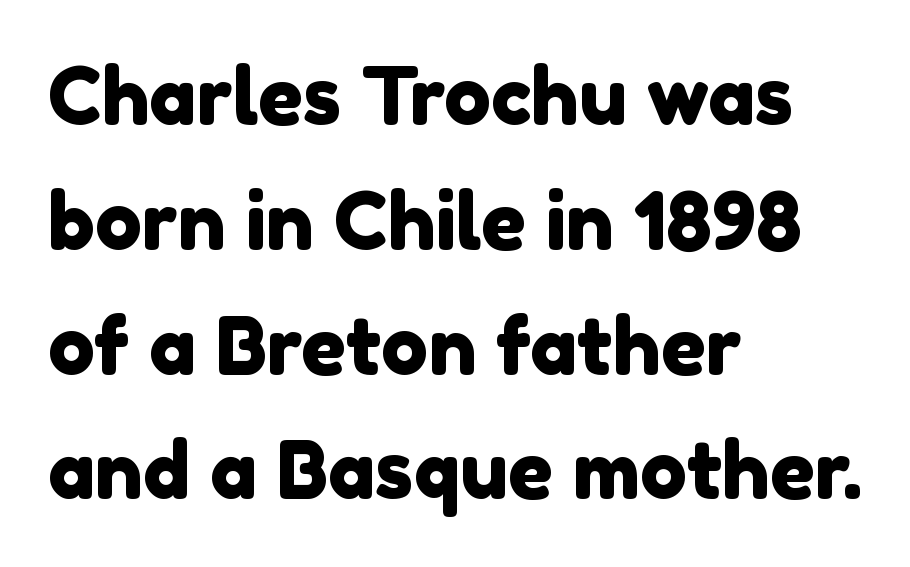
The passage shown is not underscored anywhere. Here the designer chose a conventional face with non-uniform glyph widths. Between one letter and the next there's only the usual sliver of space. This block has exactly the height ordinary leading produces.
